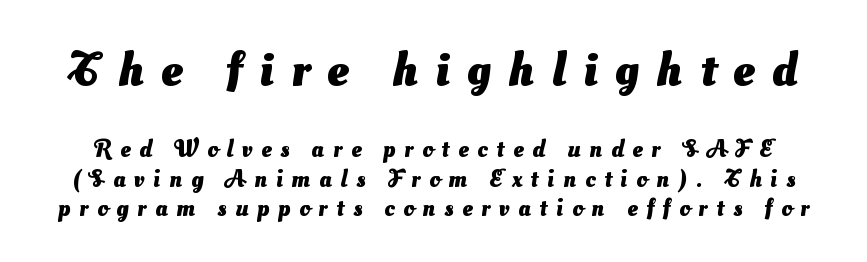
Q: Is the text bold? A: Yes.
Q: Is the typeface a serif or a sans-serif typeface? A: Sans-serif.
Q: Is the text underlined? A: No.
Q: Is the spacing between letters normal or unusually wide? A: Unusually wide.
Q: Which block of text is set in a larger size, the first (top) or the second (bottom)? A: The first (top) one.
Q: Width (condensed, normal, or wide)? A: Normal.
Q: Stroke contrast? A: Medium.
Q: x-height? A: Small.
Q: Monospaced? A: No.
